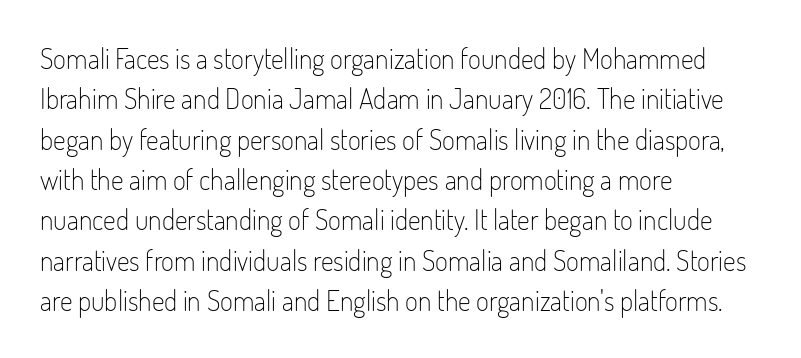
The passage shown is typed in a proportional face where columns would drift. Tall strokes in this sample are plumb rather than angled. Summary of vertical rhythm: regular, with standard interline spacing. Letters rest on an invisible, unmarked baseline.
